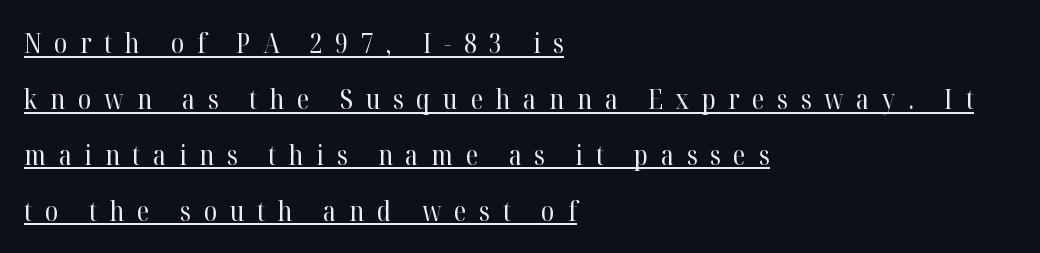
{"italic": "no", "bold": "no", "underline": "yes", "align": "left", "line_spacing": "loose", "line_spacing_ratio": 2.07, "letter_spacing": "wide", "letter_spacing_em": 0.47, "glyph_px": 27}
